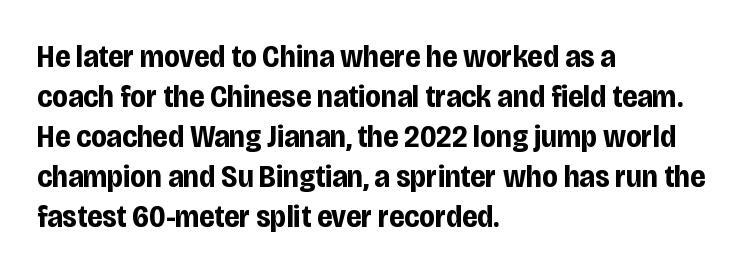
The image shows 32 px bold, condensed sans-serif type, upright; set left-aligned, normal line spacing (1.25x), normal letter spacing, not underlined; low stroke contrast and a large x-height.
